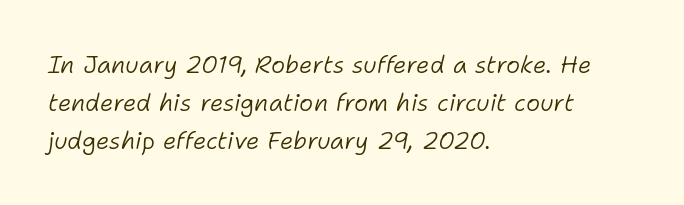
Q: Is the text bold? A: No.
Q: Is the text italic (slanted)? A: Yes, it leans right by about 11 degrees.
Q: Is the text underlined? A: No.
Q: How is the paragraph aligned? A: Left-aligned.
Q: Is the spacing between letters normal or unusually wide? A: Normal.
Q: Is the spacing between lines tight, normal or loose? A: Normal.
